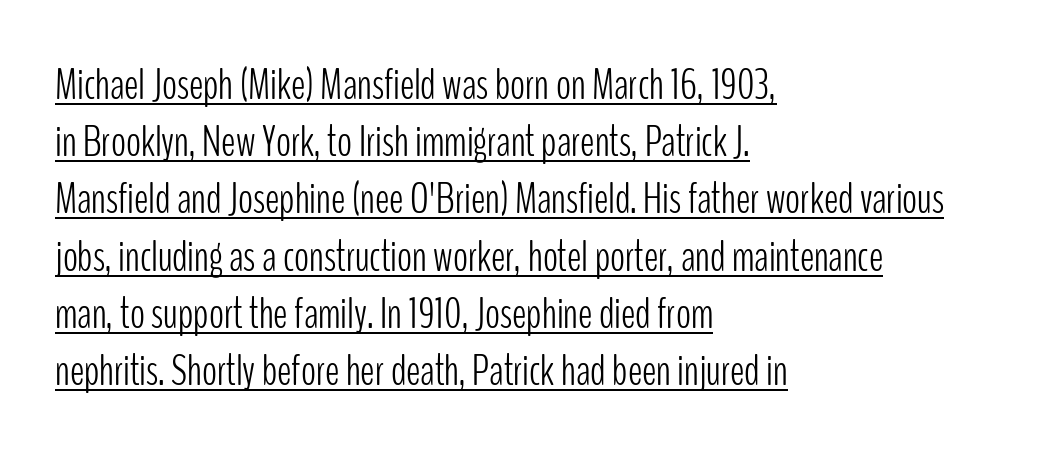
The image shows 44 px light, condensed sans-serif type, upright; set left-aligned, normal line spacing (1.3x), normal letter spacing, underlined; low stroke contrast and a medium x-height.
